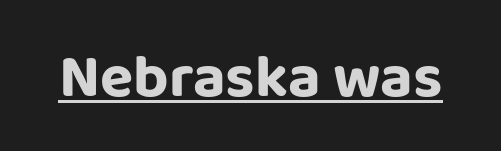
Q: Is the text bold? A: Yes.
Q: Is the text italic (slanted)? A: No, it is upright.
Q: Is the typeface a serif or a sans-serif typeface? A: Sans-serif.
Q: Is the text underlined? A: Yes.
Q: Is the spacing between letters normal or unusually wide? A: Normal.
Q: Width (condensed, normal, or wide)? A: Normal.
Q: Stroke contrast? A: Low.
Q: x-height? A: Large.
Q: Monospaced? A: No.
